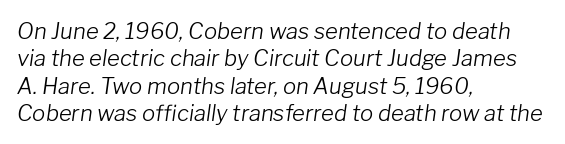
{"italic": "yes", "lean": "right", "slant_degrees": 8, "bold": "no", "underline": "no", "align": "left", "line_spacing_ratio": 1.24, "letter_spacing": "normal", "letter_spacing_em": 0.0, "glyph_px": 22}
